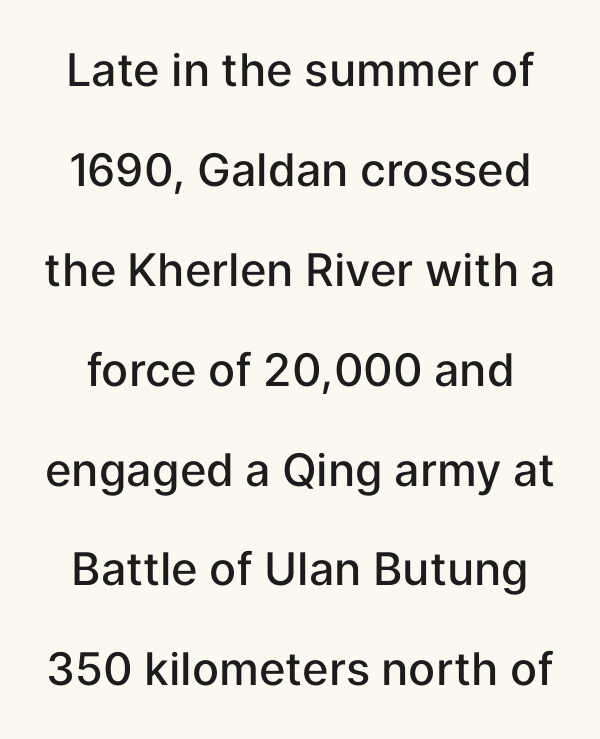
{"serif": "no", "italic": "no", "bold": "semi", "weight": "semibold", "width": "normal", "stroke_contrast": "low", "x_height": "medium", "monospaced": "no", "underline": "no", "line_spacing": "loose", "line_spacing_ratio": 2.22, "letter_spacing": "normal", "letter_spacing_em": 0.0, "glyph_px": 45}
